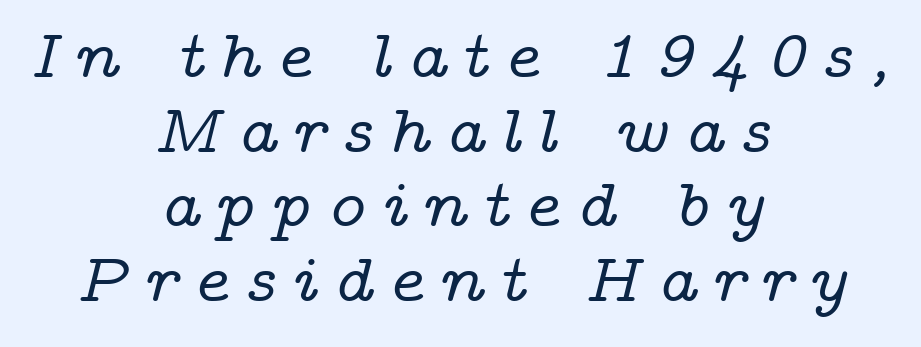
The passage shown leans; its letterforms are oblique. Underline: absent. Looks like regular typesetting: each glyph gets only the width it needs. The letters carry serifs — small finishing strokes at the ends of their stems. Leading is clearly below the norm, producing a dense column. Characters follow at a spacing far wider than the type designer built in.
